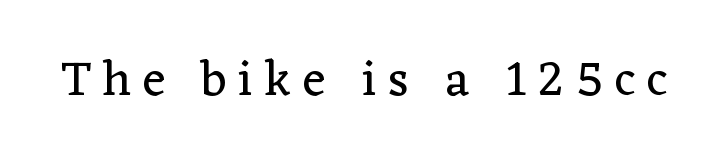
{"serif": "yes", "italic": "no", "bold": "no", "weight": "regular", "width": "normal", "stroke_contrast": "low", "x_height": "medium", "monospaced": "no", "underline": "no", "letter_spacing": "wide", "letter_spacing_em": 0.24, "glyph_px": 49}
